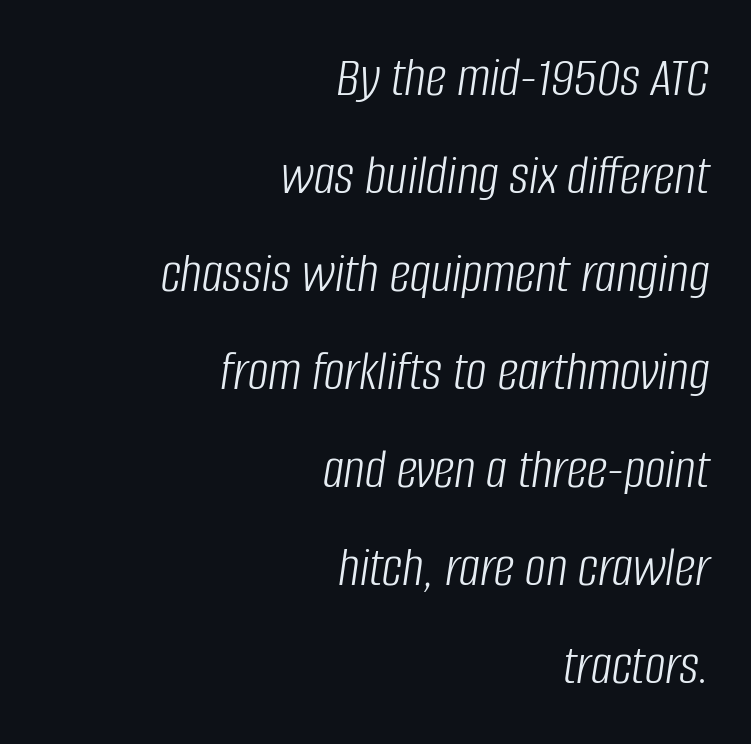
The image shows 58 px light, condensed type, italic (leaning right); set right-aligned, normal line spacing (1.69x), normal letter spacing, not underlined; low stroke contrast and a large x-height.
